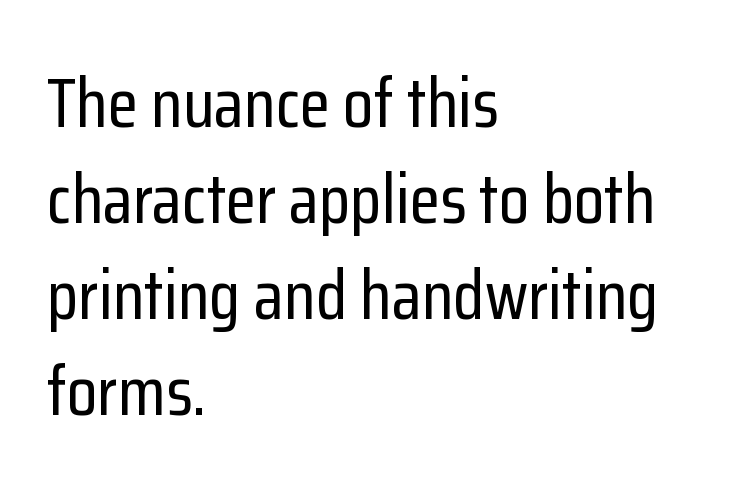
Q: Is the text italic (slanted)? A: No, it is upright.
Q: Is the typeface a serif or a sans-serif typeface? A: Sans-serif.
Q: Is the text underlined? A: No.
Q: How is the paragraph aligned? A: Left-aligned.
Q: Is the spacing between letters normal or unusually wide? A: Normal.
Q: Is the spacing between lines tight, normal or loose? A: Normal.
Q: Width (condensed, normal, or wide)? A: Condensed.
Q: Stroke contrast? A: Low.
Q: x-height? A: Medium.
Q: Monospaced? A: No.
